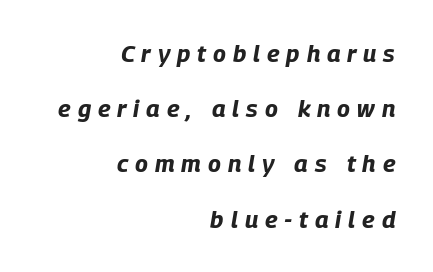
The image shows 24 px bold type, italic (leaning right); set right-aligned, loose line spacing (2.3x), unusually wide letter spacing (+0.29 em), not underlined.
